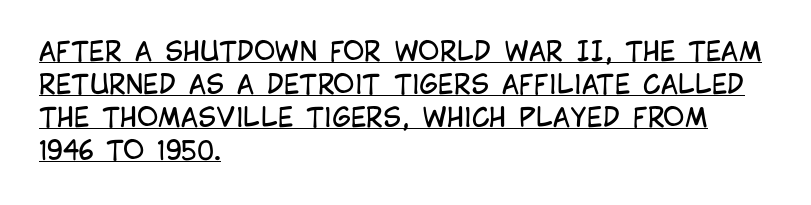
A light-to-regular cut is what we see here. Line spacing here is normal. Every row of glyphs begins at an identical x-position on the left. Unlike italic type, these characters show no tilt at all. Does extra space separate the letters? No, they use regular spacing. The glyphs are accompanied by a horizontal stroke just below them.
